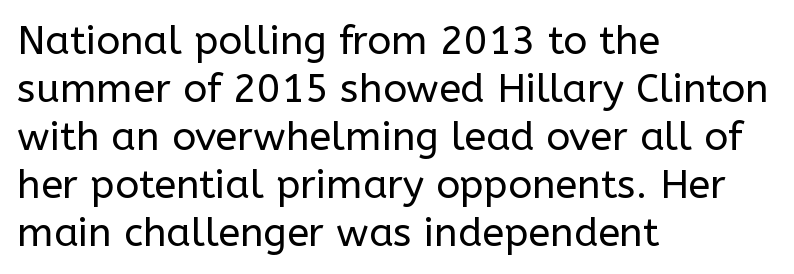
Q: Is the text bold? A: No.
Q: Is the text italic (slanted)? A: No, it is upright.
Q: Is the typeface a serif or a sans-serif typeface? A: Sans-serif.
Q: Is the text underlined? A: No.
Q: How is the paragraph aligned? A: Left-aligned.
Q: Is the spacing between letters normal or unusually wide? A: Normal.
Q: Width (condensed, normal, or wide)? A: Normal.
Q: Stroke contrast? A: Low.
Q: x-height? A: Medium.
Q: Monospaced? A: No.
